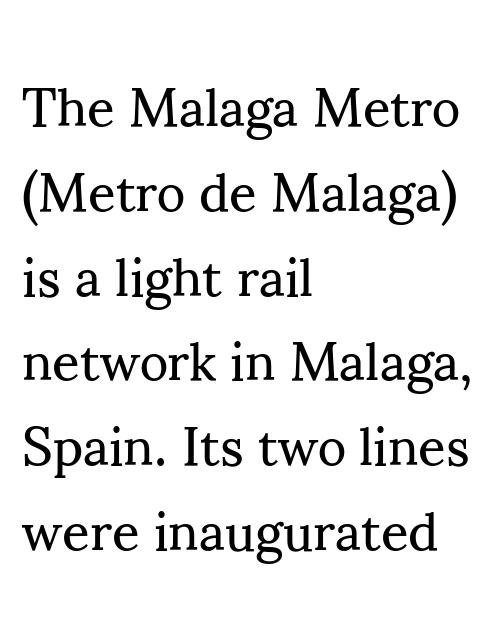
Q: Is the text bold? A: No.
Q: Is the text italic (slanted)? A: No, it is upright.
Q: Is the typeface a serif or a sans-serif typeface? A: Serif.
Q: Is the text underlined? A: No.
Q: How is the paragraph aligned? A: Left-aligned.
Q: Is the spacing between letters normal or unusually wide? A: Normal.
Q: Is the spacing between lines tight, normal or loose? A: Normal.
Q: Width (condensed, normal, or wide)? A: Normal.
Q: Stroke contrast? A: Medium.
Q: x-height? A: Small.
Q: Monospaced? A: No.
